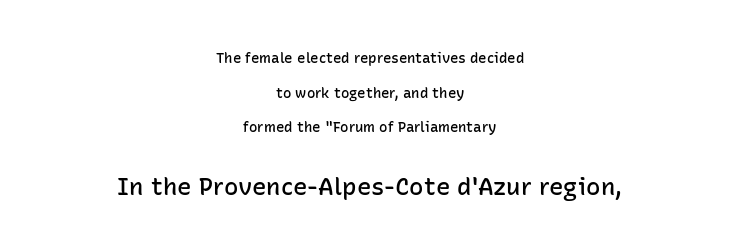
This rendering uses center alignment, leaving both contours irregular but symmetric. Whoever set this made the second block the dominant, larger element. Only glyphs here, with clear space below each row. No extra tracking has been applied to these lines.
